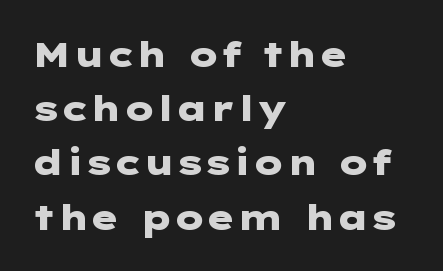
Q: Is the text bold? A: Yes.
Q: Is the text italic (slanted)? A: No, it is upright.
Q: Is the typeface a serif or a sans-serif typeface? A: Sans-serif.
Q: Is the text underlined? A: No.
Q: How is the paragraph aligned? A: Left-aligned.
Q: Is the spacing between letters normal or unusually wide? A: Normal.
Q: Is the spacing between lines tight, normal or loose? A: Normal.
Q: Width (condensed, normal, or wide)? A: Wide.
Q: Stroke contrast? A: Low.
Q: x-height? A: Medium.
